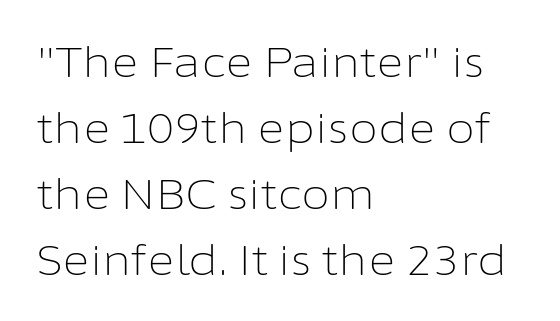
Posture: upright roman. Heft: none added — not bold. Each letter keeps its own natural width here, so spacing adapts to shape. Horizontal bands of white between lines are of average thickness. These lines keep a tight, regular rhythm from letter to letter.
